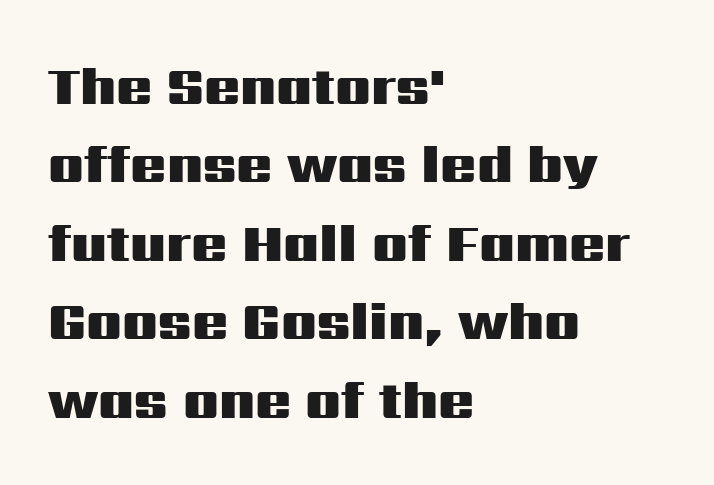
Chunky letters — that's bold for sure. It's the straight-up-and-down kind of type. The vertical gap from one line to the next is medium. Nobody drew a line under any word here. Characters follow at the spacing the type designer built in. Visually the block forms a straight wall on the left and a jagged coastline on the right.
